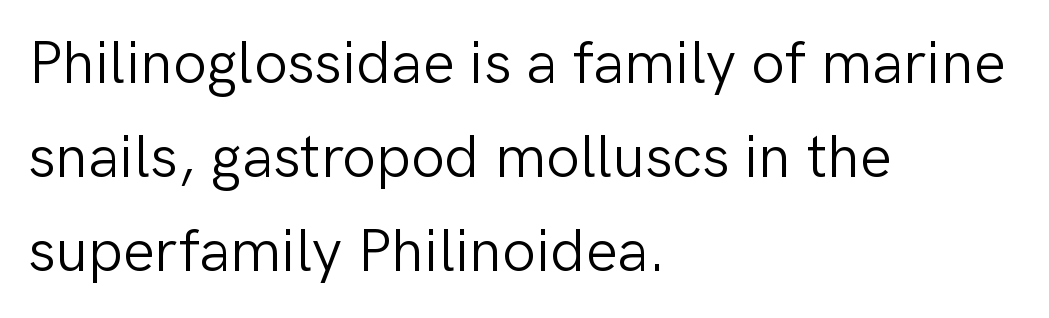
The image shows 60 px light sans-serif type, upright; set left-aligned, normal line spacing (1.57x), normal letter spacing, not underlined; low stroke contrast and a medium x-height.
